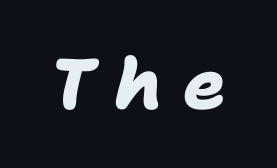
The image shows 71 px heavy sans-serif type; set unusually wide letter spacing (+0.28 em), not underlined; low stroke contrast and a medium x-height.
